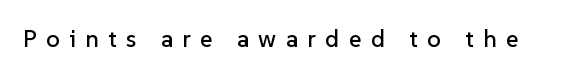
Words float on clear page, feet unadorned. Posture: straight, roman, zero tilt. This sample uses expanded letter spacing, leaving extra air between glyphs.
